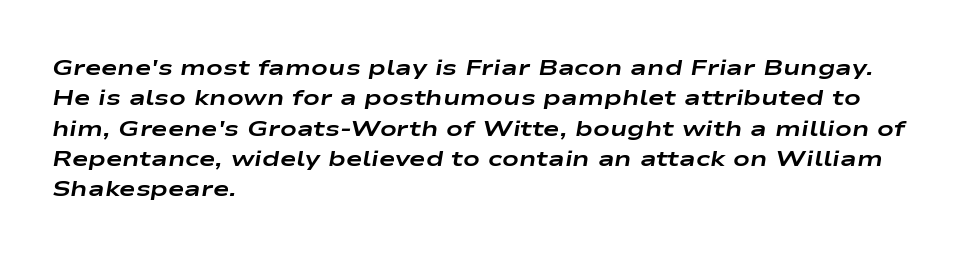
The space directly below the letters is spotless. Students, note that the glyphs here touch the page at normal intervals. The letters are bold, with thick, heavy strokes. The lines in this sample share a left origin and differ only in where they stop. There's an unmistakable incline to the writing here. Normally led — the rows are evenly, conventionally spaced.
